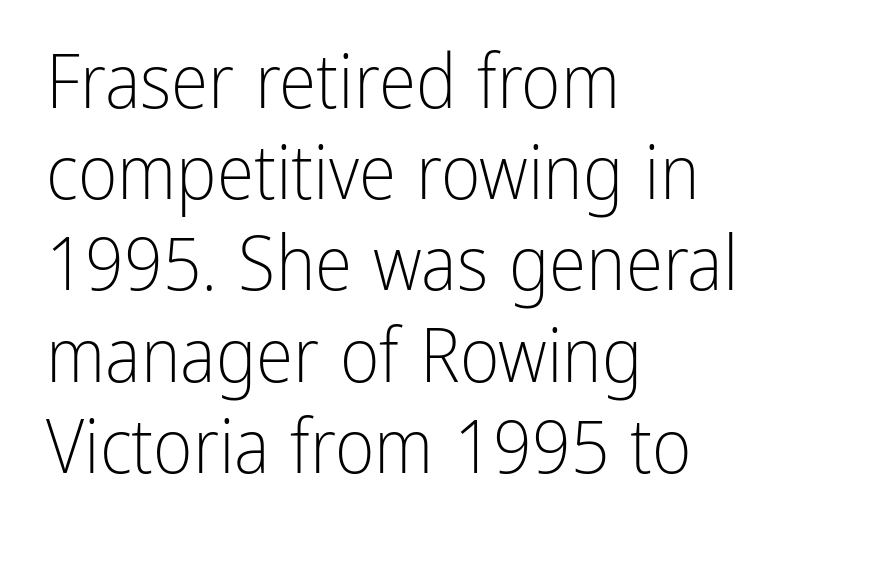
The image shows 76 px light, condensed sans-serif type, upright; set left-aligned, line spacing 1.2x, normal letter spacing, not underlined; low stroke contrast and a medium x-height.
